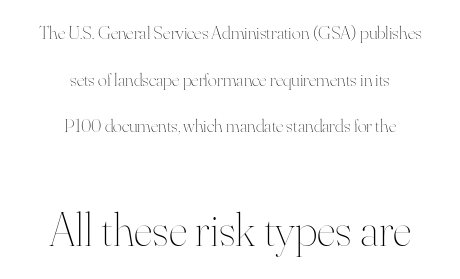
The image shows 48 px thin type, upright; set centered, loose line spacing (2.46x), normal letter spacing, not underlined; the second (bottom) block is 2.53x larger; high stroke contrast and a small x-height.
